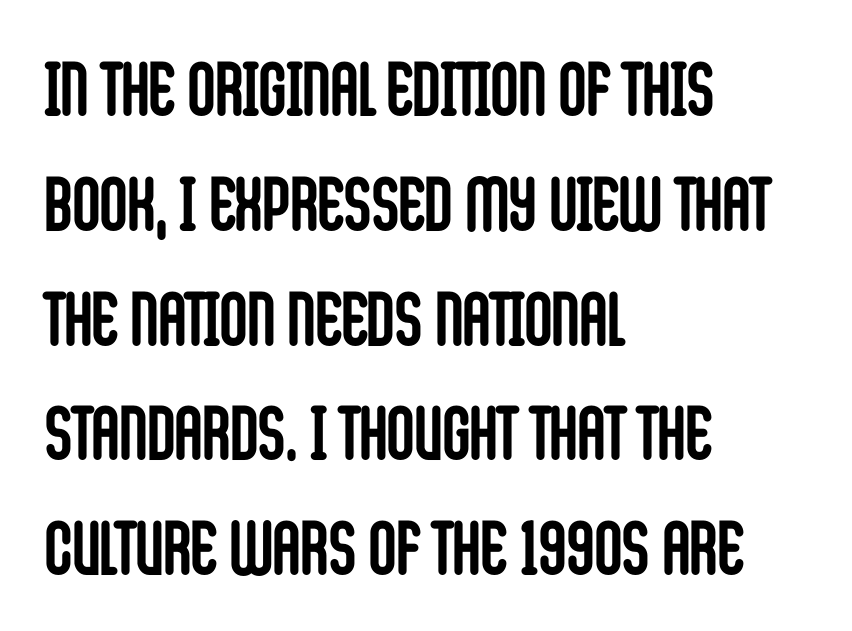
{"serif": "no", "italic": "no", "bold": "yes", "weight": "semibold", "width": "condensed", "stroke_contrast": "low", "x_height": "large", "monospaced": "no", "underline": "no", "align": "left", "line_spacing": "normal", "line_spacing_ratio": 1.51, "letter_spacing": "normal", "letter_spacing_em": 0.0, "glyph_px": 76}
